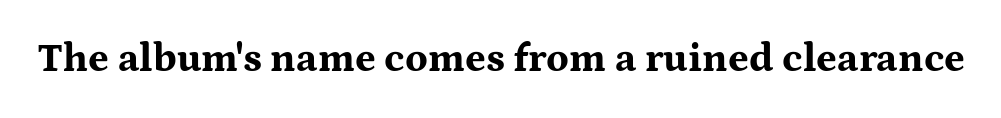
Each glyph is drawn with heavy, bold strokes. Tall strokes in this sample are plumb rather than angled. Varying glyph widths throughout — classic text-font behaviour. Font category for this specimen: serif. A typesetter would call this zero additional tracking. The words here are not underlined.
